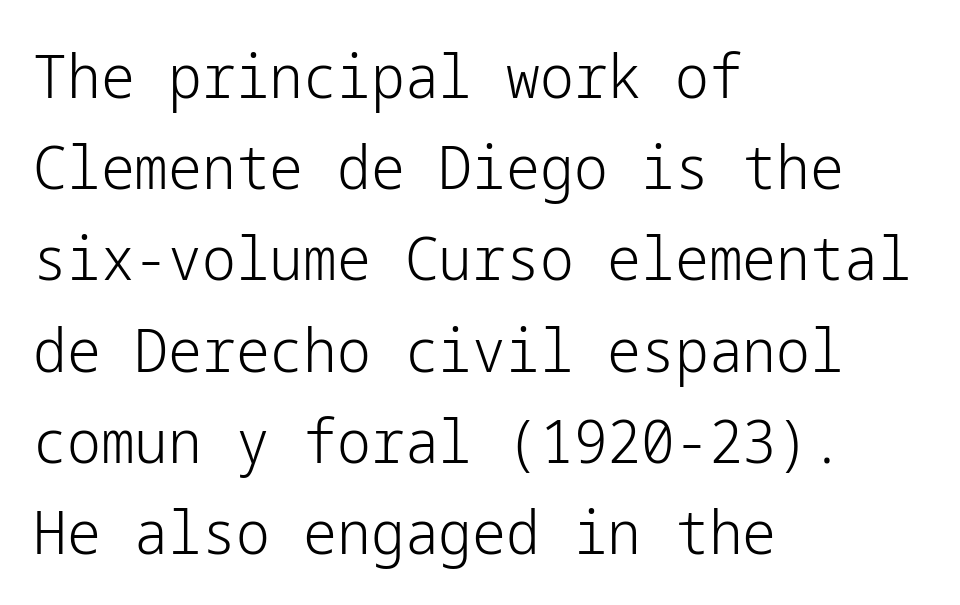
Q: Is the text bold? A: No.
Q: Is the text italic (slanted)? A: No, it is upright.
Q: Is the typeface a serif or a sans-serif typeface? A: Sans-serif.
Q: Is the text underlined? A: No.
Q: How is the paragraph aligned? A: Left-aligned.
Q: Is the spacing between letters normal or unusually wide? A: Normal.
Q: Is the spacing between lines tight, normal or loose? A: Normal.
Q: Width (condensed, normal, or wide)? A: Normal.
Q: Stroke contrast? A: Low.
Q: x-height? A: Medium.
